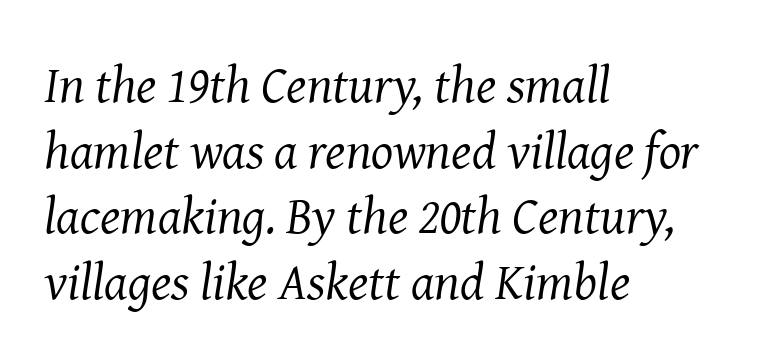
{"serif": "yes", "italic": "yes", "lean": "right", "slant_degrees": 8, "bold": "no", "weight": "regular", "width": "normal", "stroke_contrast": "medium", "x_height": "medium", "monospaced": "no", "underline": "no", "align": "left", "line_spacing": "normal", "line_spacing_ratio": 1.26, "letter_spacing": "normal", "letter_spacing_em": 0.0, "glyph_px": 52}
